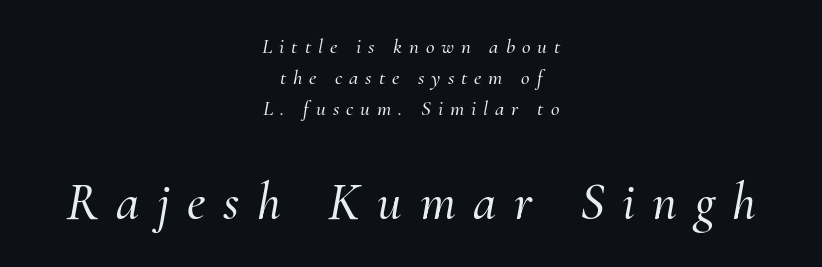
Are there feet on the stems? There are — it's a serif. Block two is the big one; block one sits smaller above it. Line starts and ends both wander, symmetrically. Substantial extra tracking has been applied to these lines.
